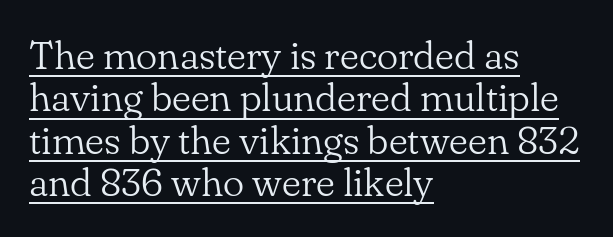
{"serif": "yes", "italic": "no", "bold": "no", "weight": "light", "width": "normal", "stroke_contrast": "low", "x_height": "small", "monospaced": "no", "underline": "yes", "align": "left", "line_spacing": "tight", "line_spacing_ratio": 1.06, "letter_spacing": "normal", "letter_spacing_em": 0.0, "glyph_px": 40}
